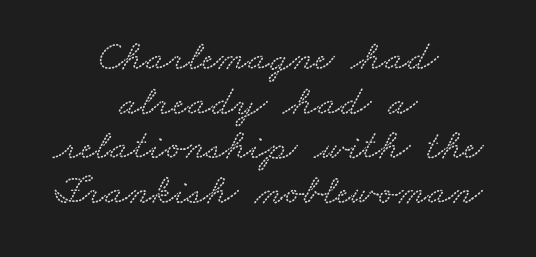
Q: Is the typeface a serif or a sans-serif typeface? A: Serif.
Q: Is the text underlined? A: No.
Q: How is the paragraph aligned? A: Centered.
Q: Is the spacing between letters normal or unusually wide? A: Normal.
Q: Is the spacing between lines tight, normal or loose? A: Tight.
Q: Width (condensed, normal, or wide)? A: Wide.
Q: Stroke contrast? A: Medium.
Q: x-height? A: Small.
Q: Monospaced? A: No.
